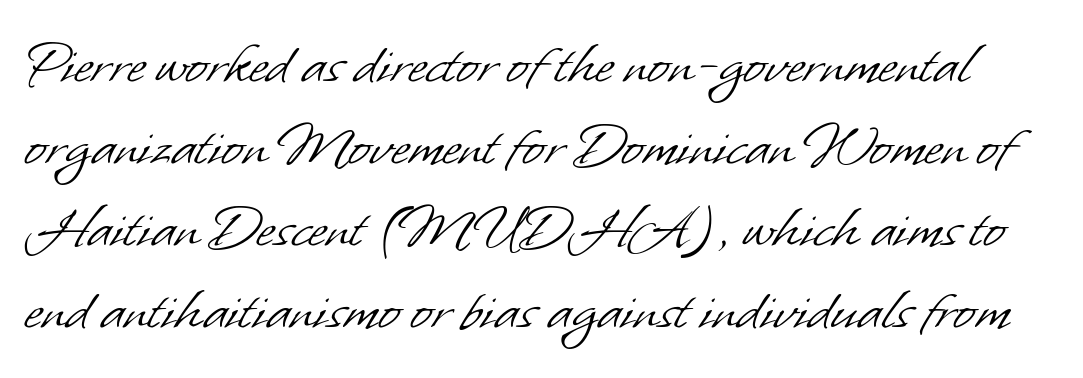
Q: Is the text bold? A: No.
Q: Is the typeface a serif or a sans-serif typeface? A: Sans-serif.
Q: Is the text underlined? A: No.
Q: Is the spacing between letters normal or unusually wide? A: Normal.
Q: Is the spacing between lines tight, normal or loose? A: Normal.
Q: Width (condensed, normal, or wide)? A: Normal.
Q: Stroke contrast? A: Low.
Q: x-height? A: Small.
Q: Monospaced? A: No.
